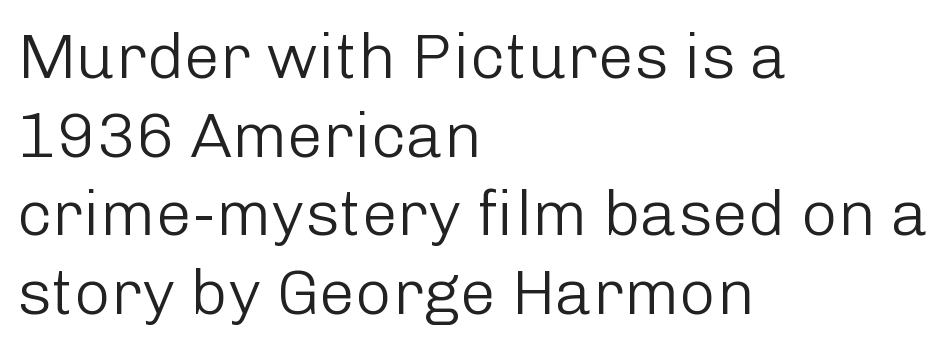
Typeset ragged right — the left edge is the straight one. Has an underline been added? It has not. Nope, not italic — everything's standing straight. On a weight scale, this lands at 450 or below.
